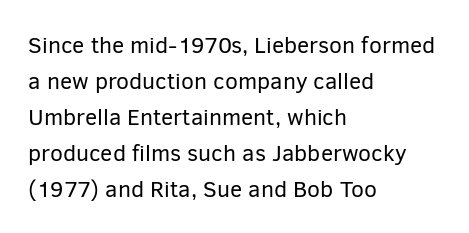
{"italic": "no", "bold": "no", "underline": "no", "align": "left", "line_spacing": "normal", "line_spacing_ratio": 1.57, "letter_spacing": "normal", "letter_spacing_em": 0.0, "glyph_px": 23}
